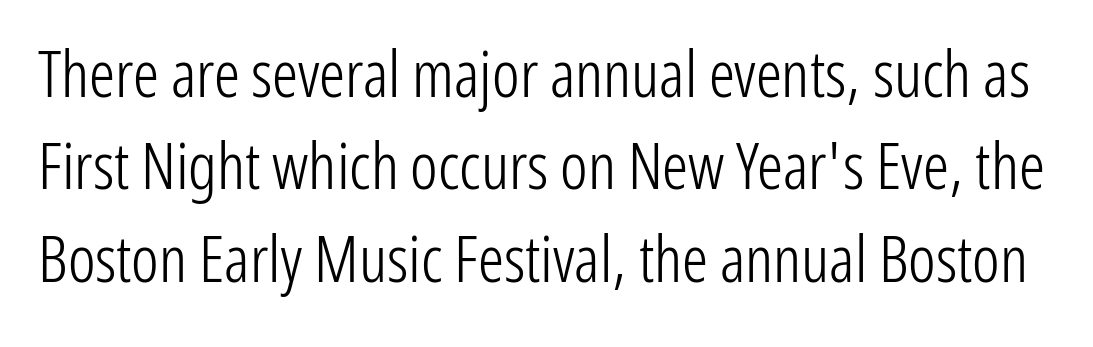
The image shows 65 px light, condensed sans-serif type, upright; set normal line spacing (1.42x), normal letter spacing, not underlined; low stroke contrast and a medium x-height.
